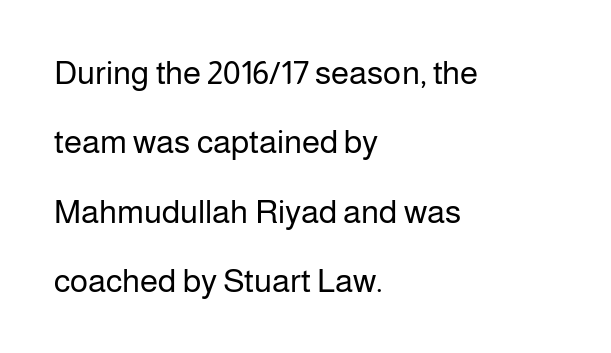
The image shows 33 px regular-weight sans-serif type, upright; set left-aligned, loose line spacing (2.1x), normal letter spacing, not underlined; low stroke contrast and a medium x-height.
